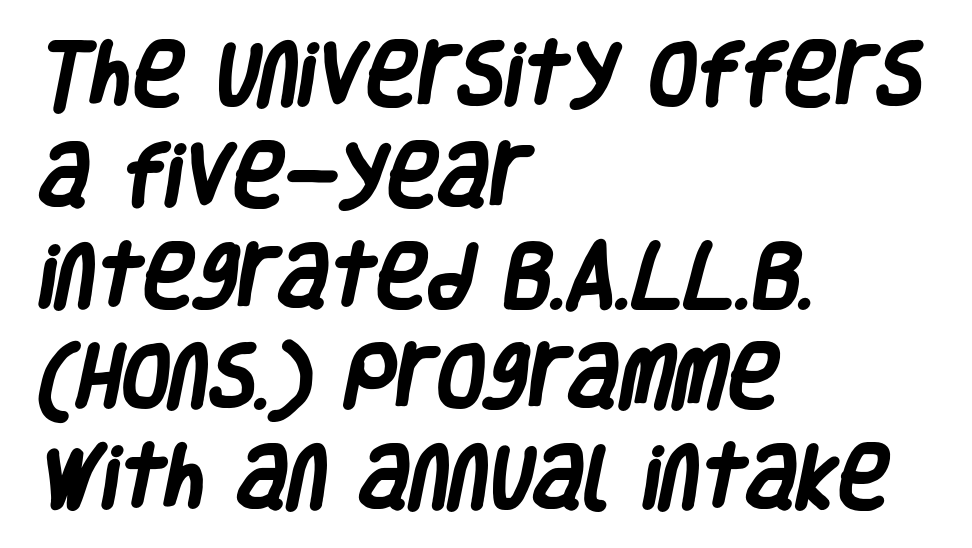
The image shows 70 px heavy, condensed sans-serif type; set left-aligned, normal line spacing (1.44x), normal letter spacing, not underlined; low stroke contrast and a large x-height.
